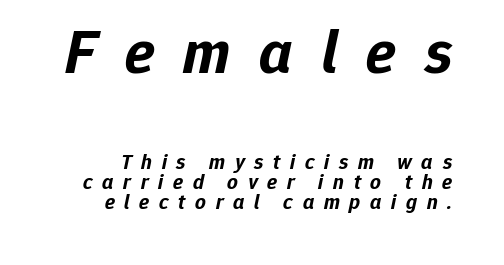
These lines have a slow, spaced-out rhythm from letter to letter. Character widths vary here, with narrow letters taking less room than wide ones. On the weight axis this lands at bold, roughly 700. Leading is clearly below the norm, producing a dense column.
